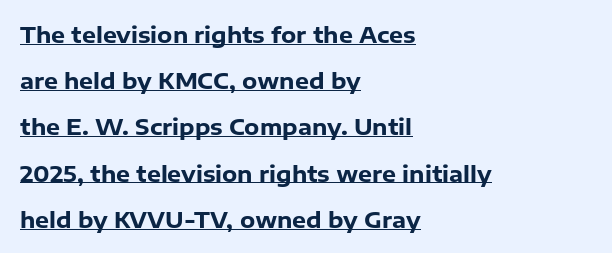
The image shows 22 px bold type, upright; set left-aligned, loose line spacing (2.1x), normal letter spacing, underlined.
